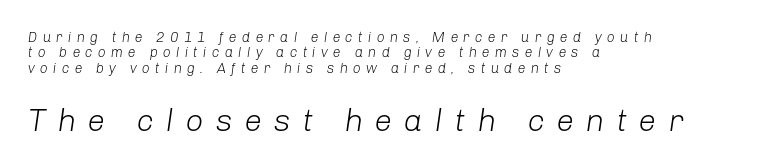
{"italic": "yes", "lean": "right", "slant_degrees": 8, "bold": "no", "weight": "light", "width": "normal", "stroke_contrast": "low", "x_height": "medium", "monospaced": "no", "underline": "no", "align": "left", "line_spacing": "tight", "line_spacing_ratio": 1.1, "letter_spacing": "wide", "letter_spacing_em": 0.36, "larger_block": "second", "size_ratio": 2.29, "glyph_px": 32}
